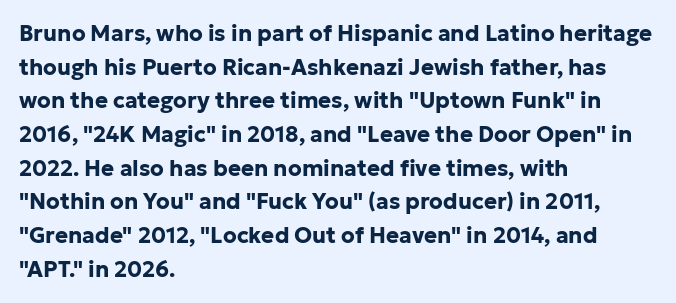
Q: Is the text bold? A: Yes.
Q: Is the text italic (slanted)? A: No, it is upright.
Q: Is the text underlined? A: No.
Q: How is the paragraph aligned? A: Left-aligned.
Q: Is the spacing between letters normal or unusually wide? A: Normal.
Q: Is the spacing between lines tight, normal or loose? A: Normal.
